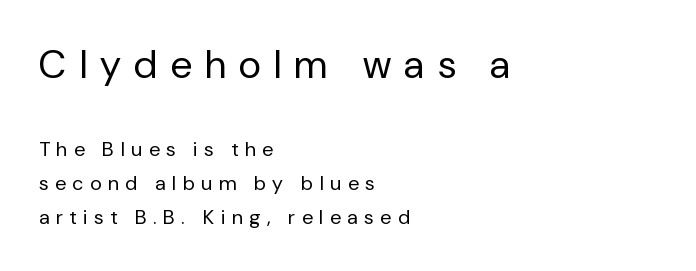
{"serif": "no", "italic": "no", "bold": "no", "weight": "regular", "width": "normal", "stroke_contrast": "low", "x_height": "medium", "monospaced": "no", "underline": "no", "align": "left", "line_spacing": "normal", "line_spacing_ratio": 1.7, "letter_spacing": "wide", "letter_spacing_em": 0.34, "larger_block": "first", "size_ratio": 1.95, "glyph_px": 39}
